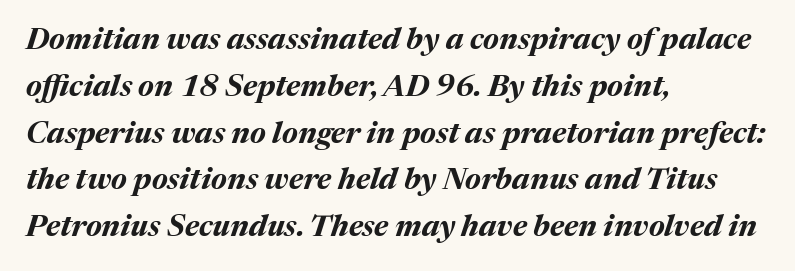
Q: Is the text bold? A: Yes.
Q: Is the text italic (slanted)? A: Yes, it leans right by about 17 degrees.
Q: Is the text underlined? A: No.
Q: How is the paragraph aligned? A: Left-aligned.
Q: Is the spacing between letters normal or unusually wide? A: Normal.
Q: Is the spacing between lines tight, normal or loose? A: Normal.
Q: Width (condensed, normal, or wide)? A: Normal.
Q: Stroke contrast? A: Medium.
Q: x-height? A: Medium.
Q: Monospaced? A: No.
